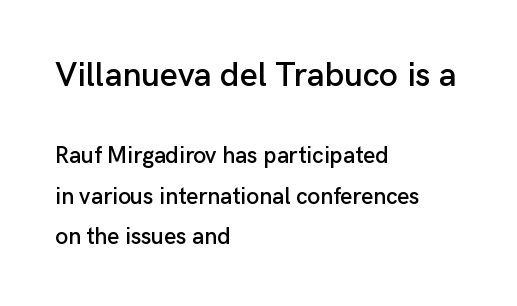
{"serif": "no", "italic": "no", "width": "normal", "stroke_contrast": "low", "x_height": "medium", "monospaced": "no", "underline": "no", "align": "left", "line_spacing_ratio": 1.76, "letter_spacing": "normal", "letter_spacing_em": 0.0, "larger_block": "first", "size_ratio": 1.48, "glyph_px": 34}
